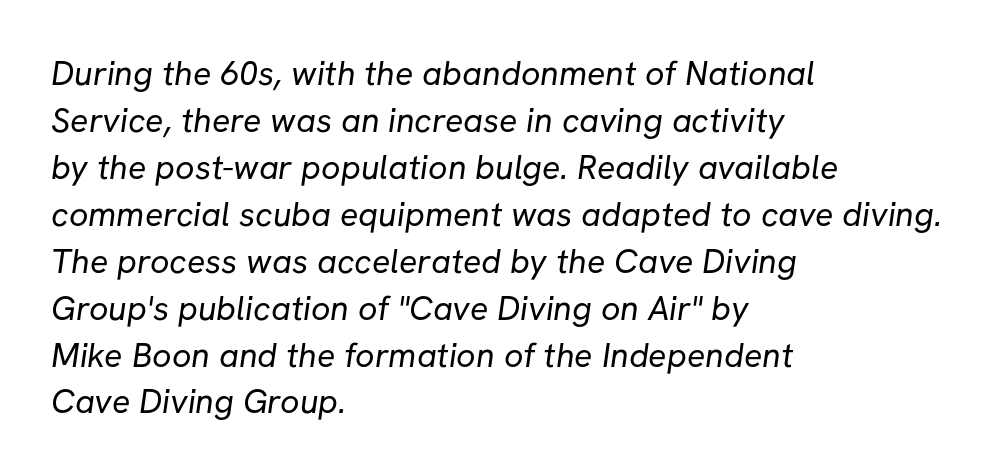
No extra tracking has been applied to these lines. Serif or sans? Sans — the stroke terminals are bare. Looks like regular typesetting: each glyph gets only the width it needs. Rule under the text: the space is simply empty.
